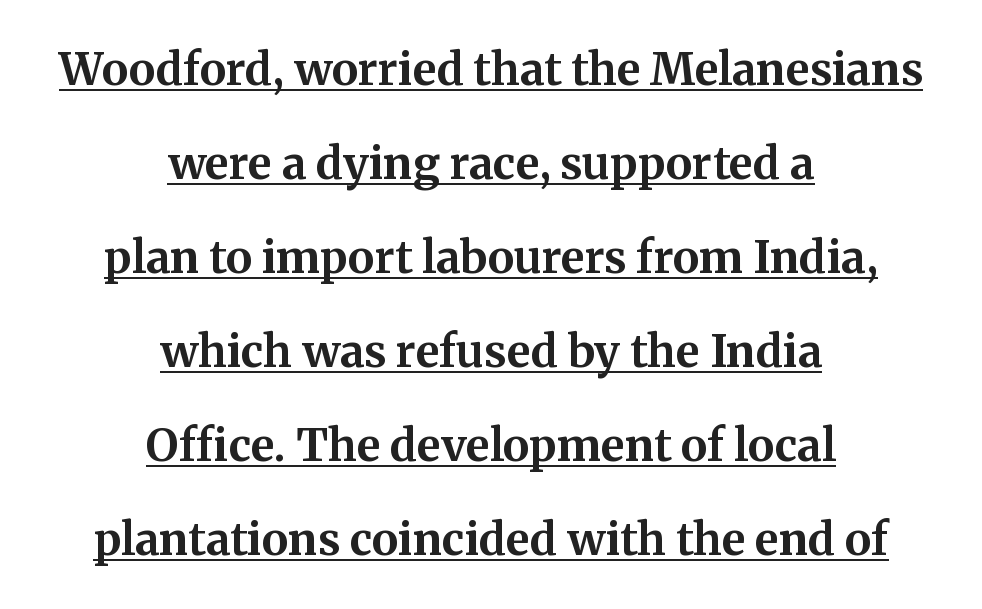
{"serif": "yes", "italic": "no", "bold": "yes", "weight": "bold", "width": "normal", "stroke_contrast": "medium", "x_height": "medium", "monospaced": "no", "underline": "yes", "align": "center", "line_spacing": "loose", "line_spacing_ratio": 2.09, "letter_spacing": "normal", "letter_spacing_em": 0.0, "glyph_px": 45}
